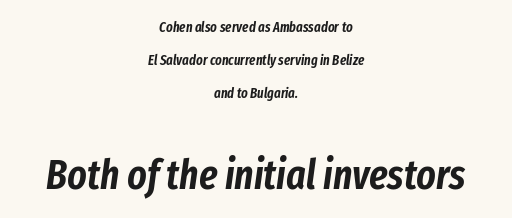
The image shows 41 px condensed type, italic (leaning right); set centered, loose line spacing (2.36x), normal letter spacing, not underlined; the second (bottom) block is 2.93x larger; low stroke contrast and a medium x-height.
